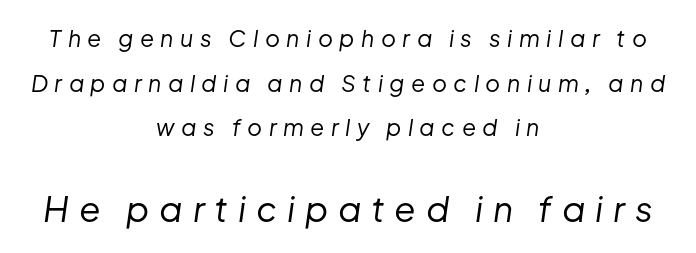
Q: Is the text bold? A: No.
Q: Is the text italic (slanted)? A: Yes, it leans right by about 8 degrees.
Q: Is the text underlined? A: No.
Q: How is the paragraph aligned? A: Centered.
Q: Is the spacing between letters normal or unusually wide? A: Unusually wide.
Q: Is the spacing between lines tight, normal or loose? A: Loose.
Q: Which block of text is set in a larger size, the first (top) or the second (bottom)? A: The second (bottom) one.
Q: Width (condensed, normal, or wide)? A: Normal.
Q: Stroke contrast? A: Low.
Q: x-height? A: Medium.
Q: Monospaced? A: No.
